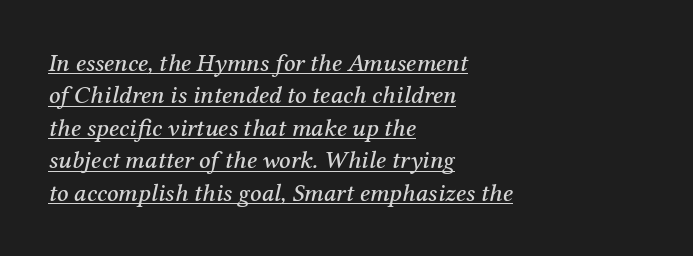
{"italic": "yes", "lean": "right", "slant_degrees": 12, "underline": "yes", "align": "left", "line_spacing": "normal", "line_spacing_ratio": 1.3, "letter_spacing": "normal", "letter_spacing_em": 0.0, "glyph_px": 25}
